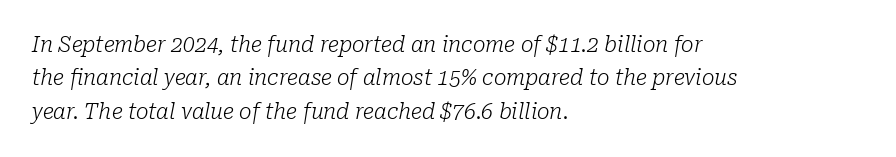
Q: Is the text bold? A: No.
Q: Is the text italic (slanted)? A: Yes, it leans right by about 10 degrees.
Q: Is the text underlined? A: No.
Q: How is the paragraph aligned? A: Left-aligned.
Q: Is the spacing between letters normal or unusually wide? A: Normal.
Q: Is the spacing between lines tight, normal or loose? A: Normal.
